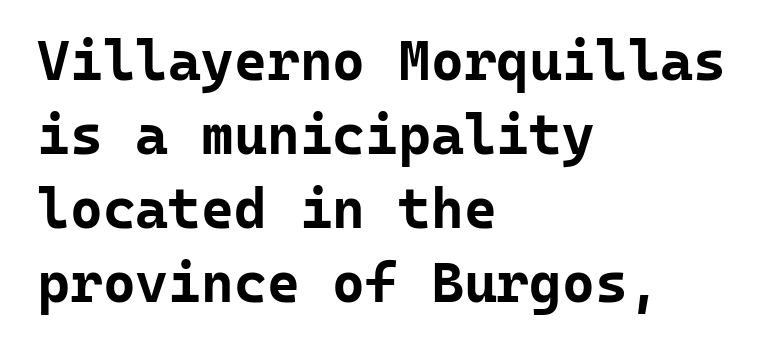
The glyphs in this specimen are sans serif. You could count columns in this text — the font is strictly monospaced. These lines were composed using upright roman letters. Descenders hang freely into open space. Reading down the column, the eye jumps a familiar distance to each next line. If you drew a ruler down the left edge, every line would touch it.
